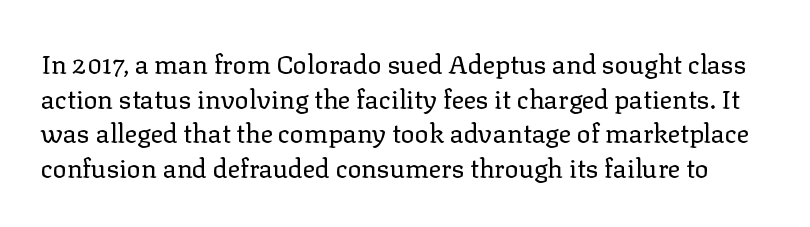
Think standard paragraph weight, or any step lighter than that. The axis of the letterforms is exactly vertical. A typesetter would call this zero additional tracking. Honestly, the row spacing looks completely unremarkable.
